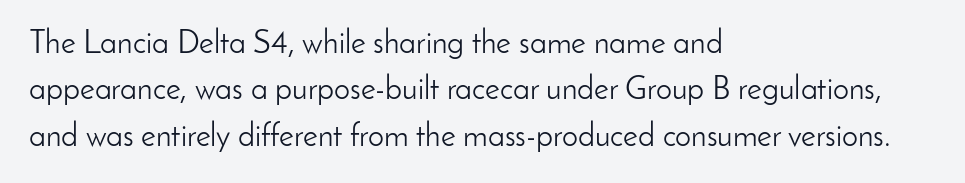
The image shows 32 px light sans-serif type, upright; set left-aligned, normal line spacing (1.45x), normal letter spacing, not underlined; low stroke contrast and a small x-height.
